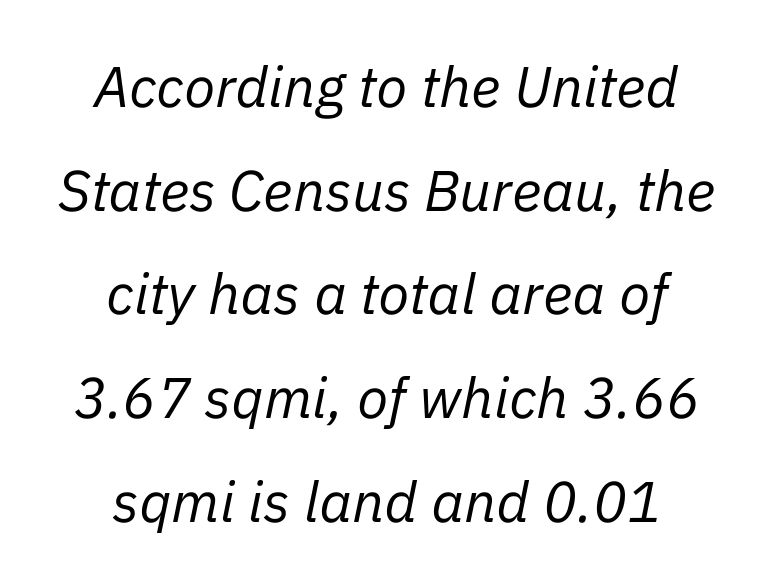
The image shows 57 px regular-weight type, italic (leaning right); set centered, line spacing 1.82x, normal letter spacing, not underlined; low stroke contrast and a medium x-height.
